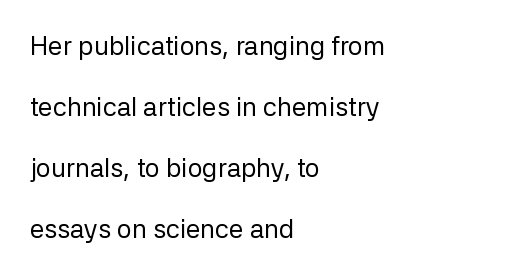
{"italic": "no", "bold": "no", "underline": "no", "align": "left", "line_spacing": "loose", "line_spacing_ratio": 2.35, "letter_spacing": "normal", "letter_spacing_em": 0.0, "glyph_px": 26}
